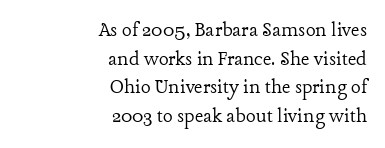
{"italic": "no", "bold": "no", "underline": "no", "align": "right", "line_spacing_ratio": 1.24, "letter_spacing": "normal", "letter_spacing_em": 0.0, "glyph_px": 23}
